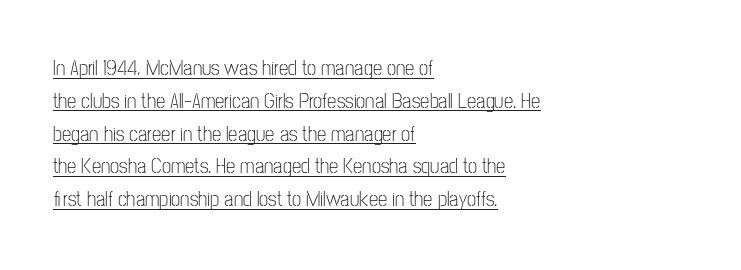
{"italic": "no", "bold": "no", "underline": "yes", "align": "left", "line_spacing": "normal", "line_spacing_ratio": 1.56, "letter_spacing": "normal", "letter_spacing_em": 0.0, "glyph_px": 21}
